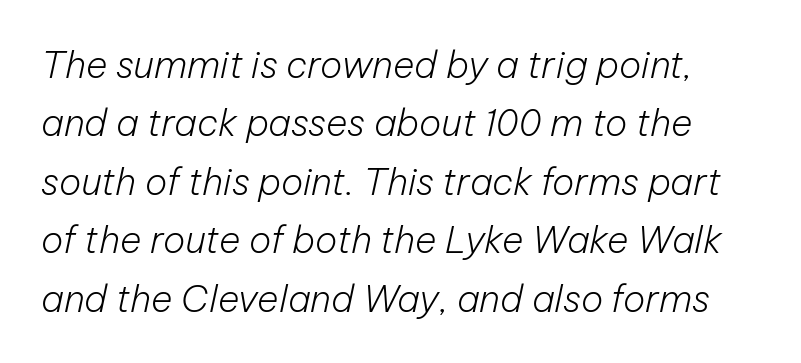
{"italic": "yes", "lean": "right", "slant_degrees": 12, "bold": "no", "weight": "light", "width": "normal", "stroke_contrast": "low", "x_height": "medium", "monospaced": "no", "underline": "no", "line_spacing": "normal", "line_spacing_ratio": 1.58, "letter_spacing": "normal", "letter_spacing_em": 0.0, "glyph_px": 37}
